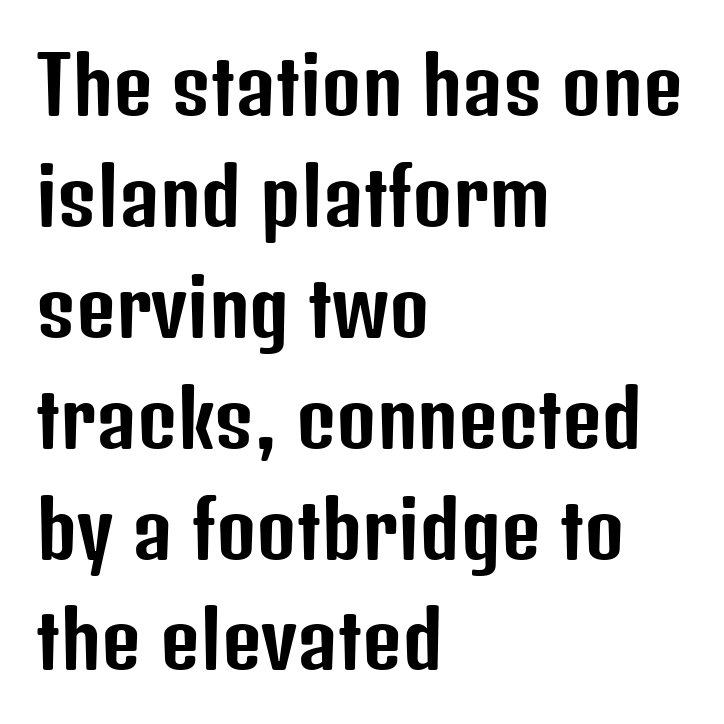
{"serif": "no", "italic": "no", "width": "condensed", "stroke_contrast": "low", "x_height": "medium", "monospaced": "no", "underline": "no", "align": "left", "line_spacing": "normal", "line_spacing_ratio": 1.44, "letter_spacing": "normal", "letter_spacing_em": 0.0, "glyph_px": 77}
